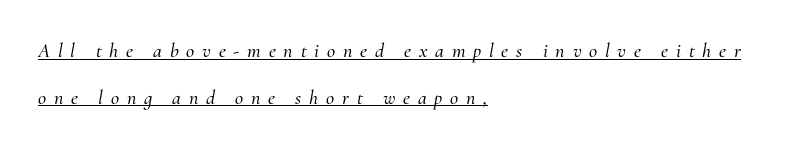
Q: Is the text italic (slanted)? A: Yes, it leans right by about 10 degrees.
Q: Is the text underlined? A: Yes.
Q: How is the paragraph aligned? A: Left-aligned.
Q: Is the spacing between letters normal or unusually wide? A: Unusually wide.
Q: Is the spacing between lines tight, normal or loose? A: Loose.
